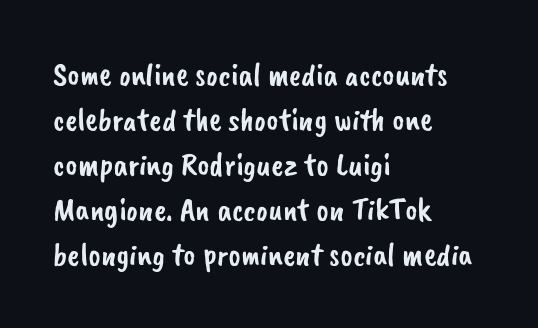
The image shows 33 px sans-serif type; set left-aligned, normal line spacing (1.36x), normal letter spacing, not underlined; low stroke contrast and a small x-height.
